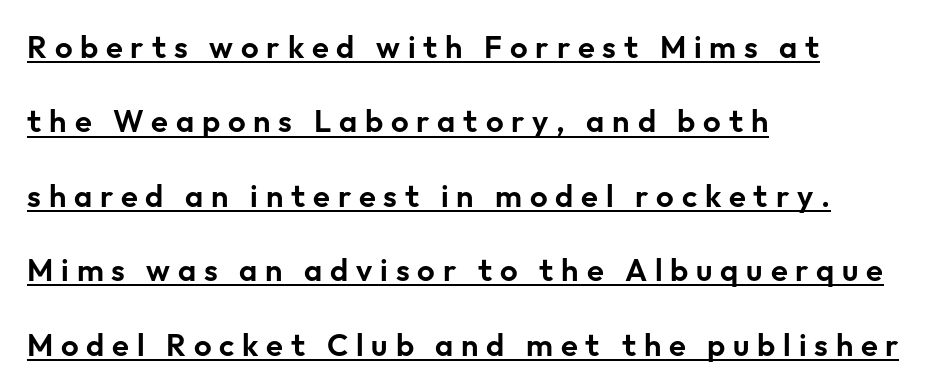
The image shows 31 px sans-serif type, upright; set left-aligned, loose line spacing (2.4x), unusually wide letter spacing (+0.25 em), underlined; low stroke contrast and a medium x-height.
